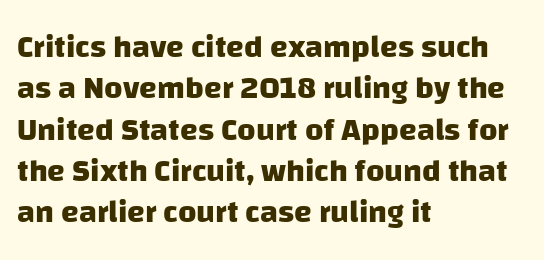
The image shows 32 px heavy sans-serif type; set left-aligned, normal line spacing (1.29x), normal letter spacing, not underlined; low stroke contrast and a large x-height.
